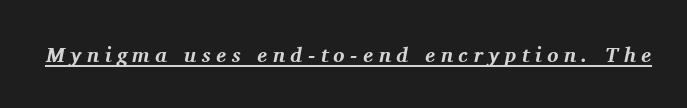
The image shows 21 px bold type, italic (leaning right); set unusually wide letter spacing (+0.26 em), underlined.
